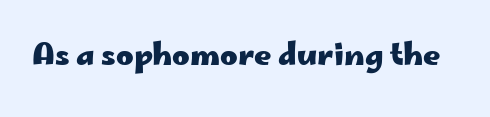
The image shows 30 px heavy, wide sans-serif type, upright; set normal letter spacing, not underlined; low stroke contrast and a small x-height.
